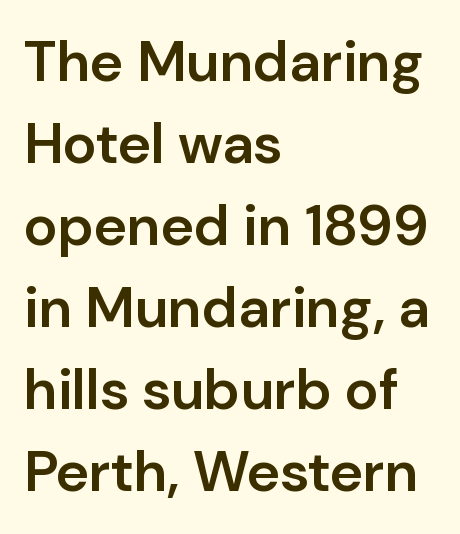
The image shows 57 px semibold sans-serif type, upright; set left-aligned, normal line spacing (1.44x), normal letter spacing, not underlined; low stroke contrast and a medium x-height.
